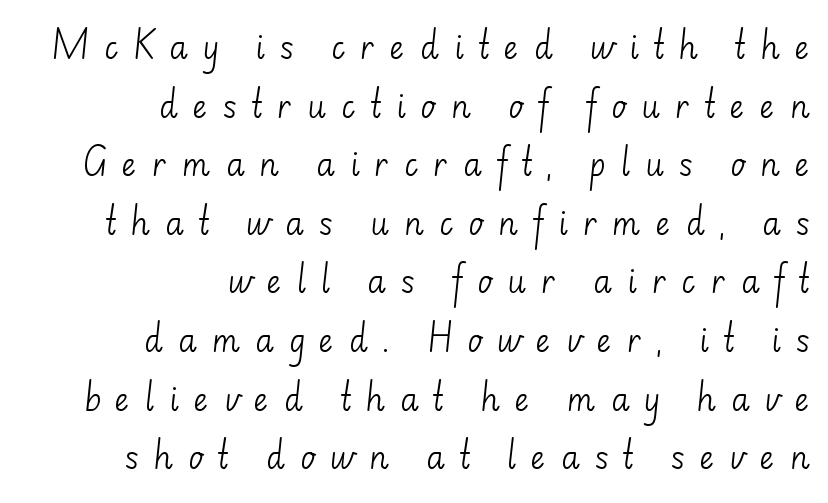
Note the varied advance widths — an 'i' is clearly narrower than an 'm'. This rendering employs a face without finishing strokes, i.e., a sans-serif. Just letters on the line, the space beneath them empty. What stands out about the letter spacing? Its width — letters are far apart. On a weight scale, this lands at 450 or below.
